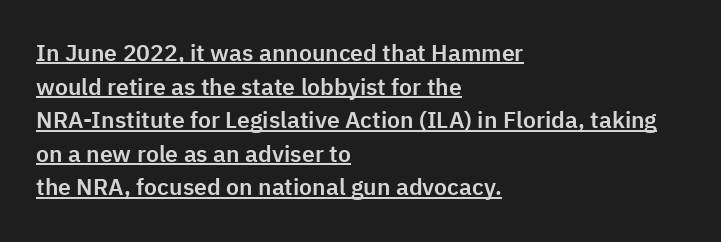
Italic? Not at all — the glyphs are vertical. A classic flush-left, rag-right setting is used for this passage. This sample carries an underscore along the baseline area. The face used here is rendered with its standard letterfit. The line-height multiplier appears to be the usual default.
